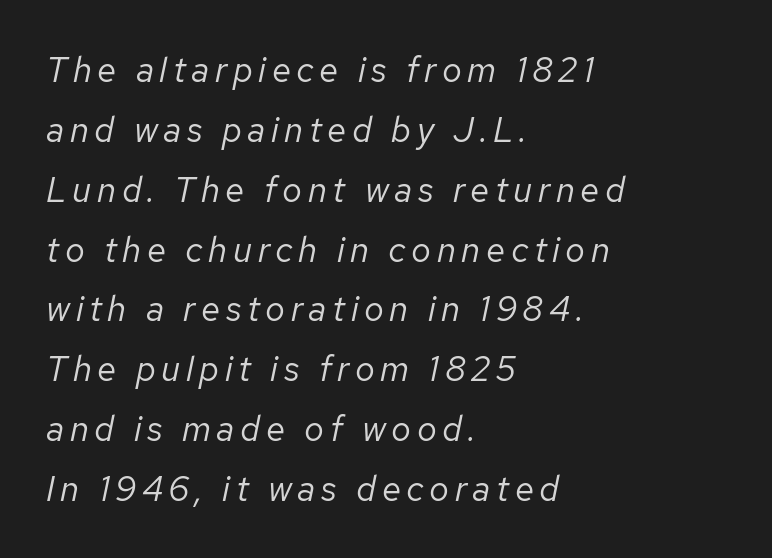
This sample has the flowing, uneven cadence of proportional lettering. If you drew a line through each stem, it would be angled. Each stroke keeps to a modest, everyday thickness or less. The paragraph has a hard left edge and a soft right edge. Letters rest on an invisible, unmarked baseline.
